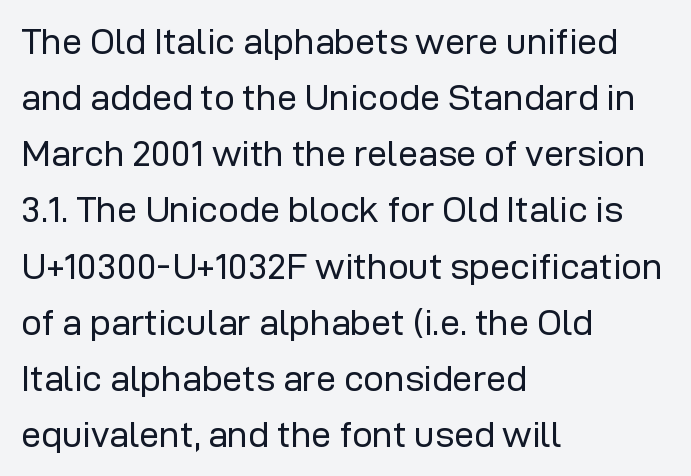
The passage shown is typed in a proportional face where columns would drift. The face used here is a sans, in the tradition of grotesques and geometrics. Each line starts at the same left margin while the right side varies. Ascenders rise straight up at ninety degrees.
